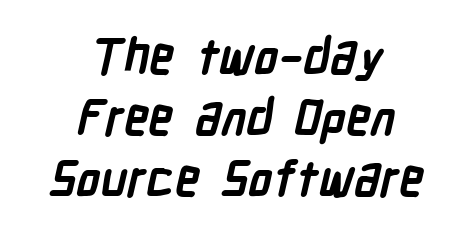
Every row of glyphs is offset so its center matches the block's center. Between one letter and the next there's only the usual sliver of space. These lines are rendered in a variable-pitch font. Typographic density is high because the face is bold. Decoration check: the copy has no underline. I'd call this a sans setting — the letters go barefoot.
